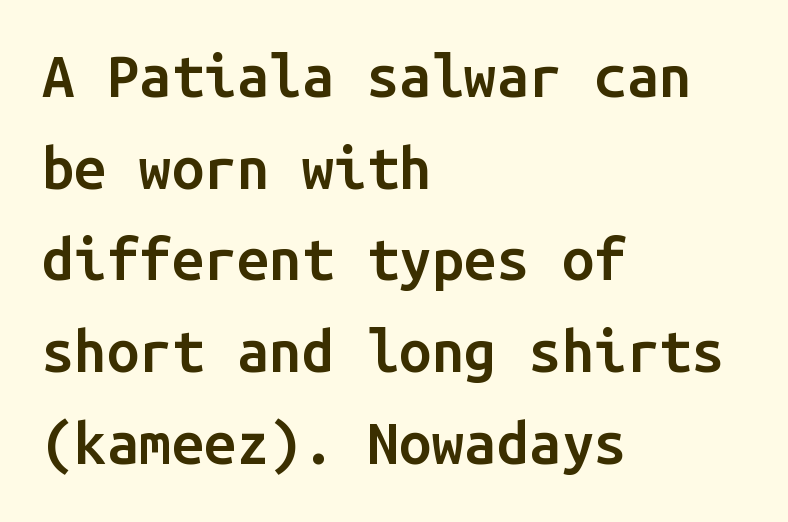
The image shows 58 px semibold sans-serif type, upright, monospaced; set left-aligned, normal line spacing (1.58x), normal letter spacing, not underlined; low stroke contrast and a medium x-height.
